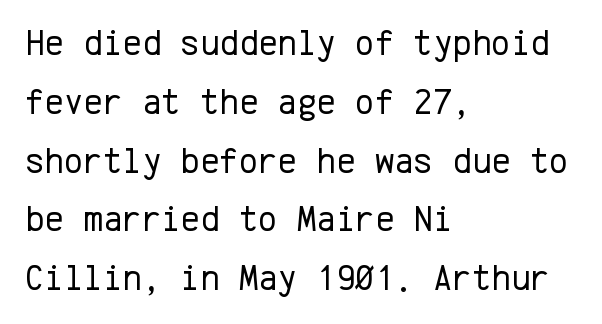
{"serif": "no", "italic": "no", "bold": "no", "weight": "regular", "width": "normal", "stroke_contrast": "low", "x_height": "medium", "monospaced": "yes", "underline": "no", "align": "left", "line_spacing": "normal", "line_spacing_ratio": 1.59, "letter_spacing": "normal", "letter_spacing_em": 0.0, "glyph_px": 37}
